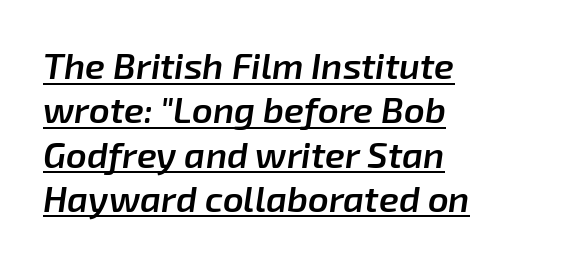
Caption: semibold face, moderately heavy strokes. Tracking value appears to be zero — textbook default spacing. This sample has the flowing, uneven cadence of proportional lettering. The glyphs look as if they've been sheared to an angle. Teacher's note: observe the even left margin — that is flush-left alignment.
